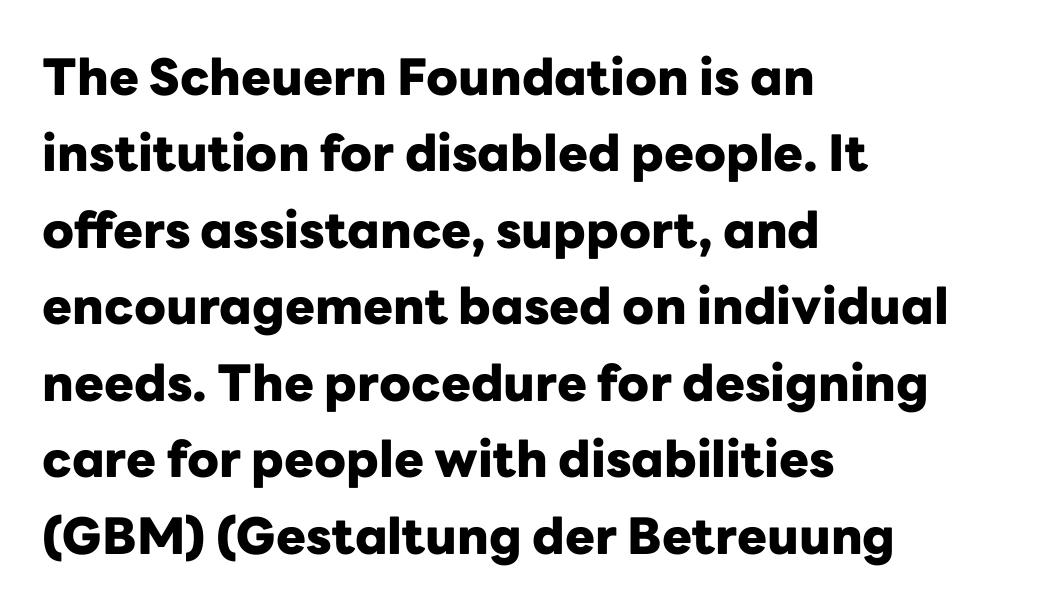
The characters display no serif detailing; their extremities are plain. The letters are bold, with thick, heavy strokes. In CSS terms this would be text-align: left. A typesetter would call this zero additional tracking.
